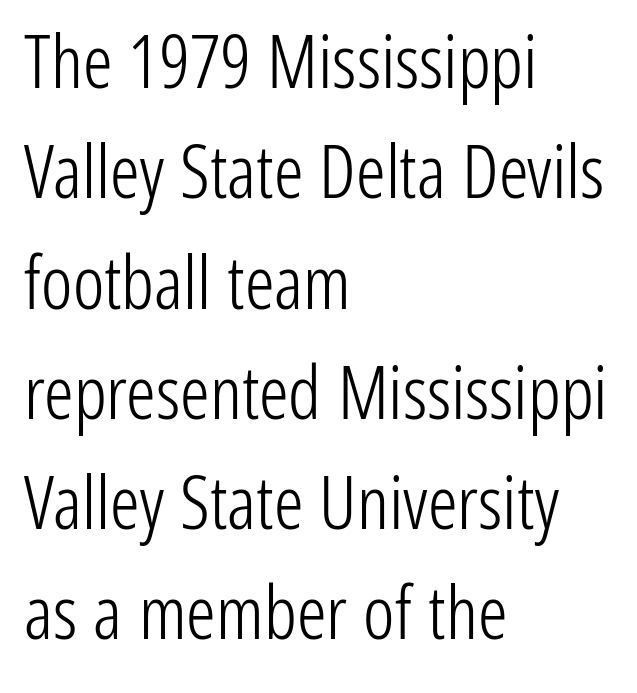
Q: Is the text bold? A: No.
Q: Is the text italic (slanted)? A: No, it is upright.
Q: Is the typeface a serif or a sans-serif typeface? A: Sans-serif.
Q: Is the text underlined? A: No.
Q: How is the paragraph aligned? A: Left-aligned.
Q: Is the spacing between letters normal or unusually wide? A: Normal.
Q: Is the spacing between lines tight, normal or loose? A: Normal.
Q: Width (condensed, normal, or wide)? A: Condensed.
Q: Stroke contrast? A: Low.
Q: x-height? A: Medium.
Q: Monospaced? A: No.
